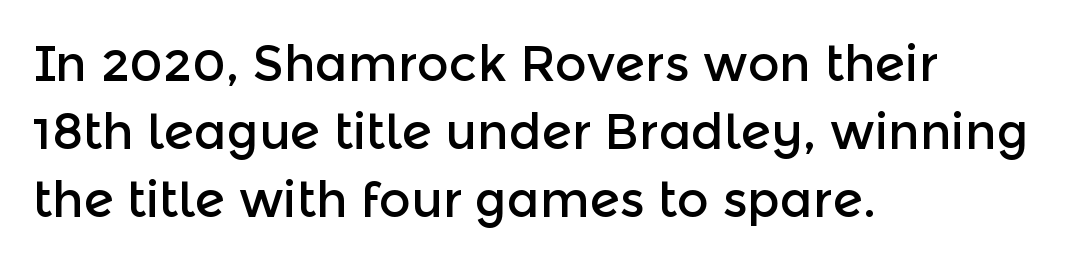
{"serif": "no", "italic": "no", "width": "normal", "x_height": "medium", "monospaced": "no", "underline": "no", "align": "left", "line_spacing": "normal", "line_spacing_ratio": 1.39, "letter_spacing": "normal", "letter_spacing_em": 0.0, "glyph_px": 49}
